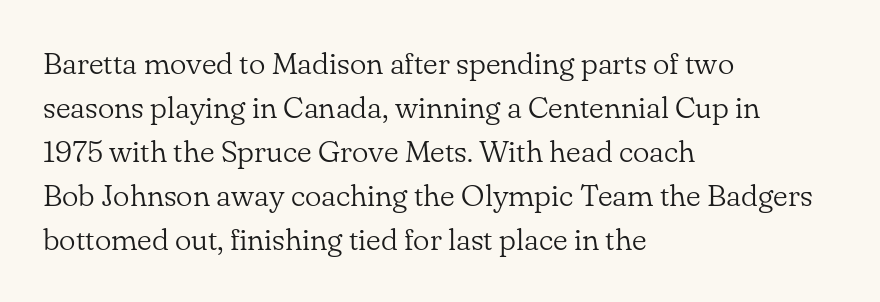
Proportional: the letters do not fall into vertical columns. How are the letters spaced? Ordinarily, with no added tracking. Each stroke keeps to a modest, everyday thickness or less. Whoever set this chose a conventional vertical rhythm. Does the lettering tilt? It doesn't — this is upright. Casual observation: everything's shoved over to the left.
